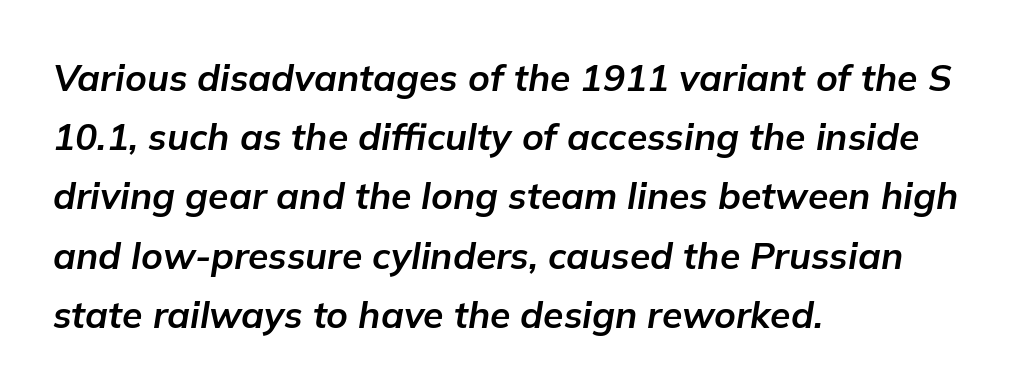
The image shows 37 px bold type, italic (leaning right); set left-aligned, normal line spacing (1.6x), normal letter spacing, not underlined; low stroke contrast and a medium x-height.
